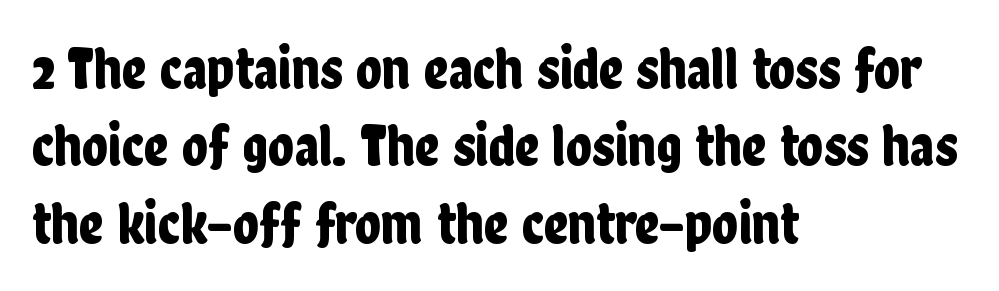
{"serif": "no", "italic": "no", "width": "condensed", "stroke_contrast": "low", "x_height": "medium", "monospaced": "no", "underline": "no", "align": "left", "line_spacing": "normal", "line_spacing_ratio": 1.29, "letter_spacing": "normal", "letter_spacing_em": 0.0, "glyph_px": 60}
